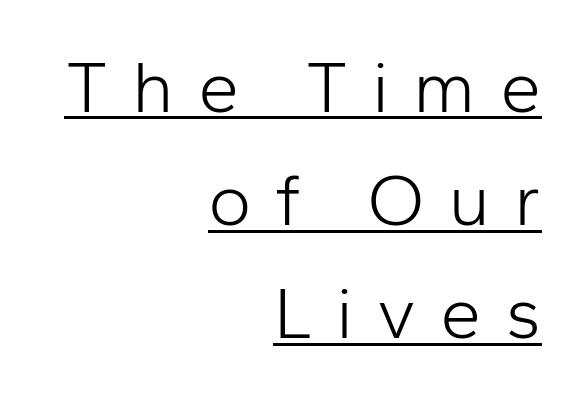
The image shows 74 px light sans-serif type, upright; set right-aligned, normal line spacing (1.53x), unusually wide letter spacing (+0.32 em), underlined; low stroke contrast and a medium x-height.
